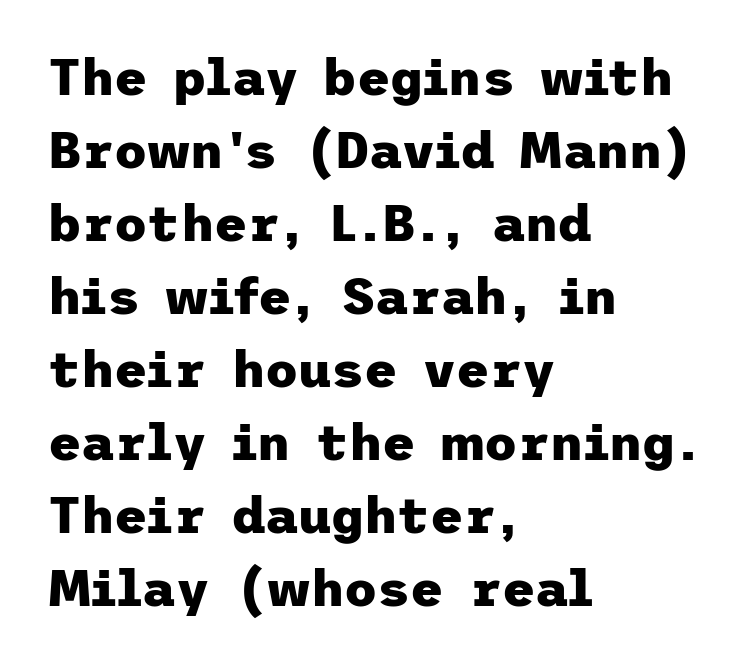
Q: Is the text bold? A: Yes.
Q: Is the text italic (slanted)? A: No, it is upright.
Q: Is the typeface a serif or a sans-serif typeface? A: Sans-serif.
Q: Is the text underlined? A: No.
Q: How is the paragraph aligned? A: Left-aligned.
Q: Is the spacing between letters normal or unusually wide? A: Normal.
Q: Is the spacing between lines tight, normal or loose? A: Normal.
Q: Width (condensed, normal, or wide)? A: Normal.
Q: Stroke contrast? A: Low.
Q: x-height? A: Medium.
